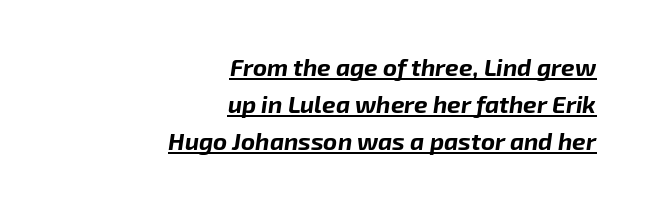
Q: Is the text bold? A: Yes.
Q: Is the text italic (slanted)? A: Yes, it leans right by about 8 degrees.
Q: Is the text underlined? A: Yes.
Q: How is the paragraph aligned? A: Right-aligned.
Q: Is the spacing between letters normal or unusually wide? A: Normal.
Q: Is the spacing between lines tight, normal or loose? A: Normal.
